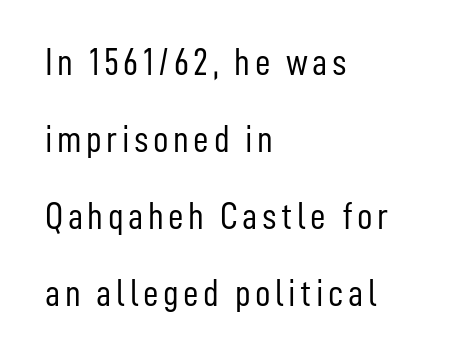
{"serif": "no", "italic": "no", "bold": "no", "weight": "light", "width": "condensed", "stroke_contrast": "low", "x_height": "medium", "monospaced": "no", "underline": "no", "align": "left", "line_spacing": "loose", "line_spacing_ratio": 2.03, "glyph_px": 38}
